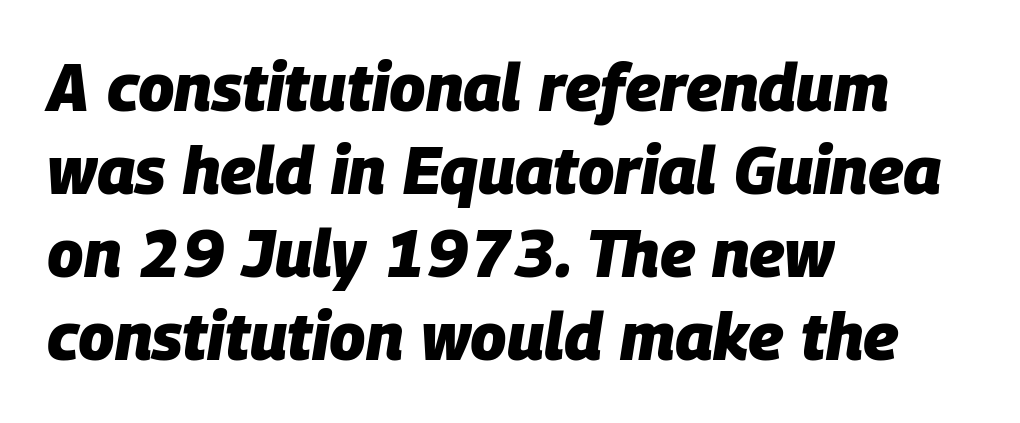
The image shows 66 px heavy type, italic (leaning right); set left-aligned, normal line spacing (1.26x), normal letter spacing, not underlined; low stroke contrast and a large x-height.
